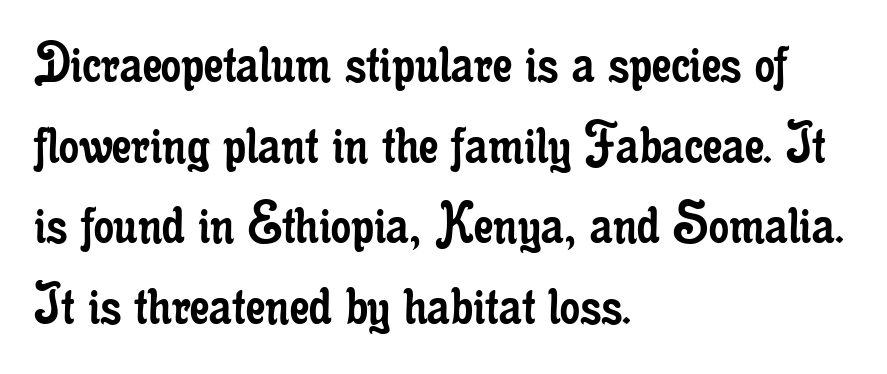
The image shows 63 px regular-weight, condensed serif type, upright; set left-aligned, normal line spacing (1.28x), normal letter spacing, not underlined; low stroke contrast and a small x-height.
